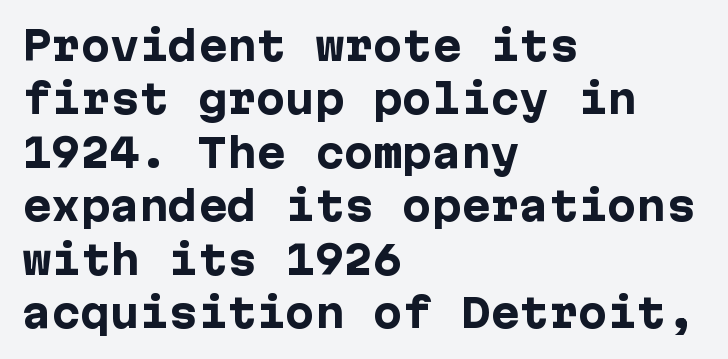
{"serif": "no", "italic": "no", "bold": "yes", "weight": "heavy", "width": "normal", "stroke_contrast": "low", "x_height": "medium", "underline": "no", "align": "left", "line_spacing": "normal", "line_spacing_ratio": 1.37, "letter_spacing": "normal", "letter_spacing_em": 0.0, "glyph_px": 39}
